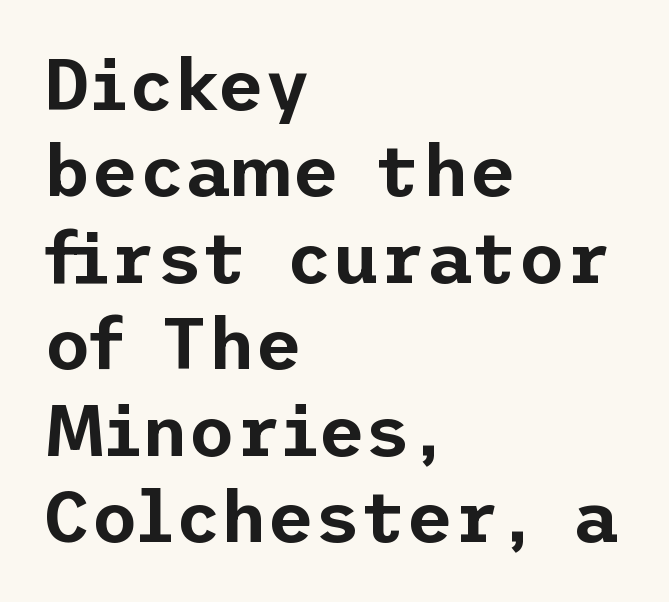
{"serif": "no", "italic": "no", "width": "normal", "stroke_contrast": "low", "x_height": "medium", "underline": "no", "align": "left", "line_spacing_ratio": 1.2, "letter_spacing": "normal", "letter_spacing_em": 0.0, "glyph_px": 72}
